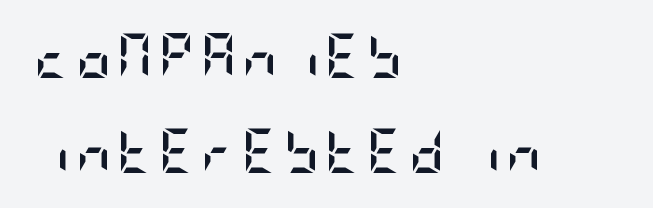
Q: Is the text bold? A: Yes.
Q: Is the text italic (slanted)? A: No, it is upright.
Q: Is the typeface a serif or a sans-serif typeface? A: Sans-serif.
Q: Is the text underlined? A: No.
Q: How is the paragraph aligned? A: Left-aligned.
Q: Is the spacing between lines tight, normal or loose? A: Loose.
Q: Width (condensed, normal, or wide)? A: Condensed.
Q: Stroke contrast? A: Low.
Q: x-height? A: Large.
